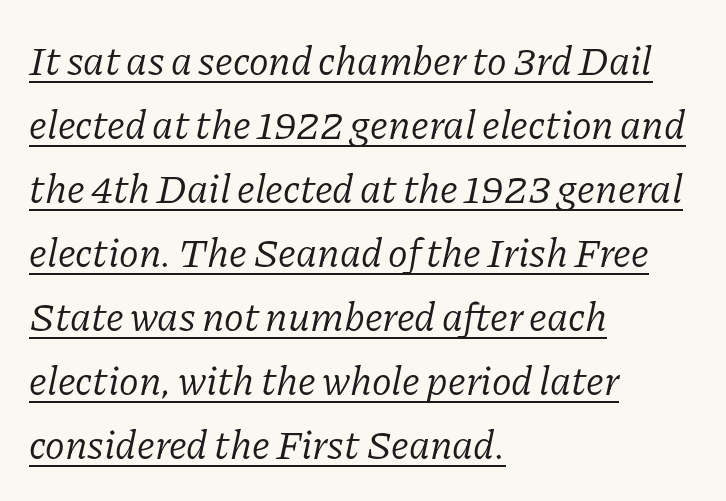
One glance says typical: line gaps are just what's usual. Tracking here is standard; glyphs follow each other at the usual distance. The string is rendered with underlining switched on. The glyphs look as if they've been sheared to an angle.
